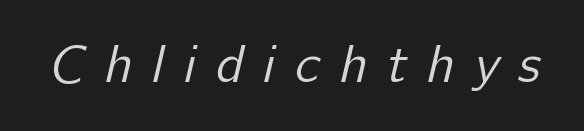
{"serif": "no", "bold": "no", "weight": "regular", "width": "normal", "stroke_contrast": "low", "x_height": "medium", "monospaced": "no", "underline": "no", "letter_spacing": "wide", "letter_spacing_em": 0.36, "glyph_px": 54}
